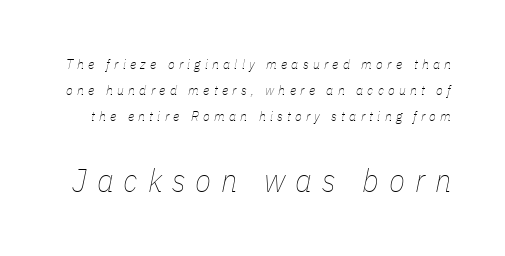
{"italic": "yes", "lean": "right", "slant_degrees": 11, "bold": "no", "weight": "thin", "width": "condensed", "stroke_contrast": "low", "x_height": "medium", "monospaced": "no", "underline": "no", "line_spacing_ratio": 1.84, "letter_spacing": "wide", "letter_spacing_em": 0.3, "larger_block": "second", "size_ratio": 2.36, "glyph_px": 33}
